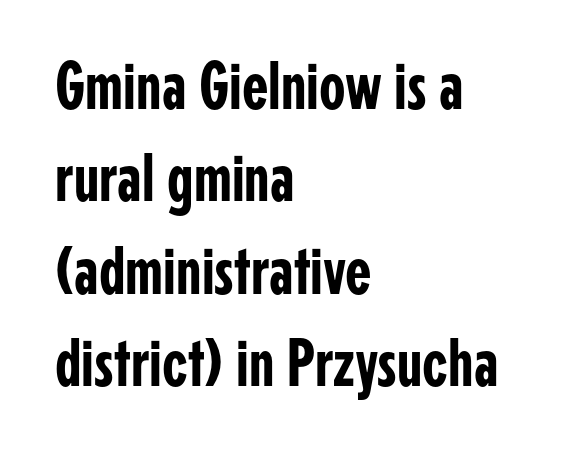
A typesetter would call this proportional, since set widths differ per character. Every row of glyphs begins at an identical x-position on the left. What kind of face is this? One without serifs — a sans. Compared with typical body copy, the letter spacing here is the same. Notice how descenders clear the ascenders below comfortably — that's standard leading.
